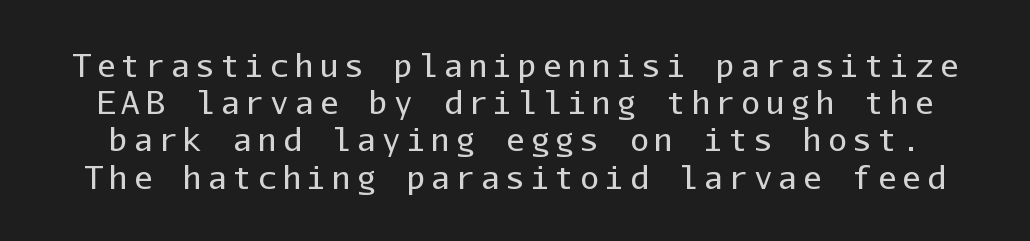
Q: Is the text bold? A: No.
Q: Is the text italic (slanted)? A: No, it is upright.
Q: Is the typeface a serif or a sans-serif typeface? A: Sans-serif.
Q: Is the text underlined? A: No.
Q: Is the spacing between letters normal or unusually wide? A: Unusually wide.
Q: Width (condensed, normal, or wide)? A: Normal.
Q: Stroke contrast? A: Low.
Q: x-height? A: Medium.
Q: Monospaced? A: Yes.
